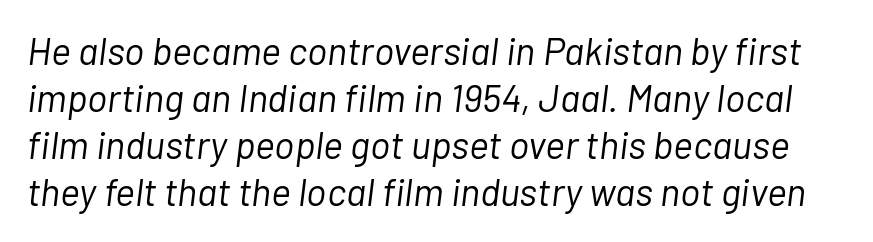
Is this a fixed-width face? No — the glyphs have proportional, varying widths. The type is set solid horizontally, with unmodified tracking. The specimen omits any rule beneath the text block's lines. This is not heavy type; no bold has been used. The face used here has a pronounced slope to its letters.
